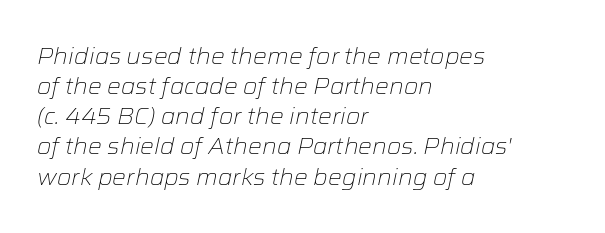
Honestly, there is no underline to notice here at all. The font is comparable to plain body text, perhaps lighter. Regular leading. The passage shown has conventional tracking throughout.
